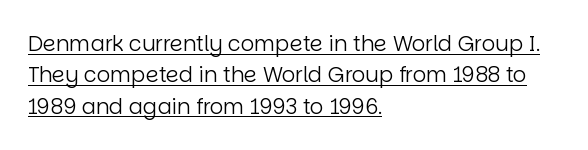
Q: Is the text bold? A: No.
Q: Is the text italic (slanted)? A: No, it is upright.
Q: Is the text underlined? A: Yes.
Q: How is the paragraph aligned? A: Left-aligned.
Q: Is the spacing between letters normal or unusually wide? A: Normal.
Q: Is the spacing between lines tight, normal or loose? A: Normal.
